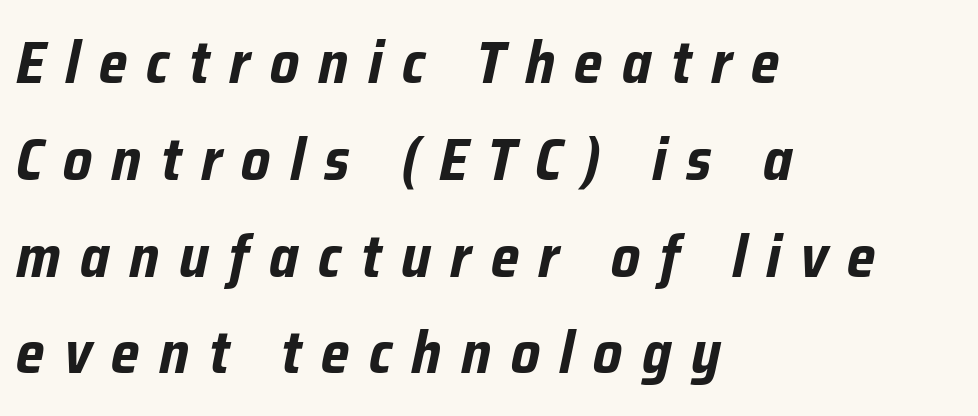
The image shows 59 px bold, condensed type, italic (leaning right); set left-aligned, normal line spacing (1.64x), unusually wide letter spacing (+0.33 em), not underlined; low stroke contrast and a medium x-height.
